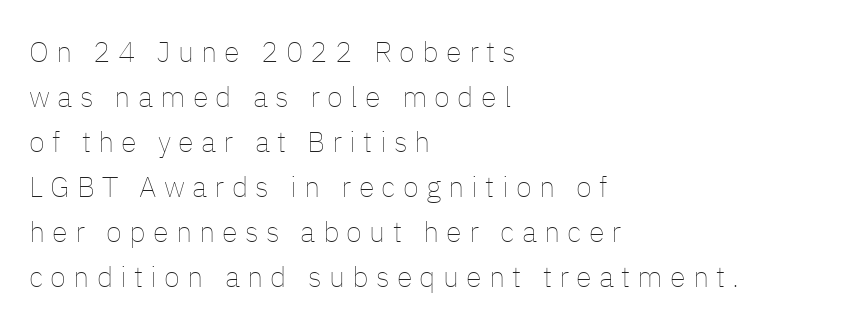
The image shows 29 px thin type, upright; set left-aligned, normal line spacing (1.55x), unusually wide letter spacing (+0.25 em), not underlined; low stroke contrast and a medium x-height.
